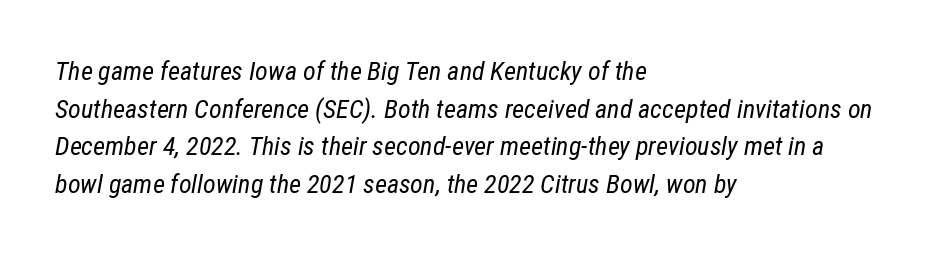
The image shows 26 px text type, italic (leaning right); set left-aligned, normal line spacing (1.45x), normal letter spacing, not underlined.
